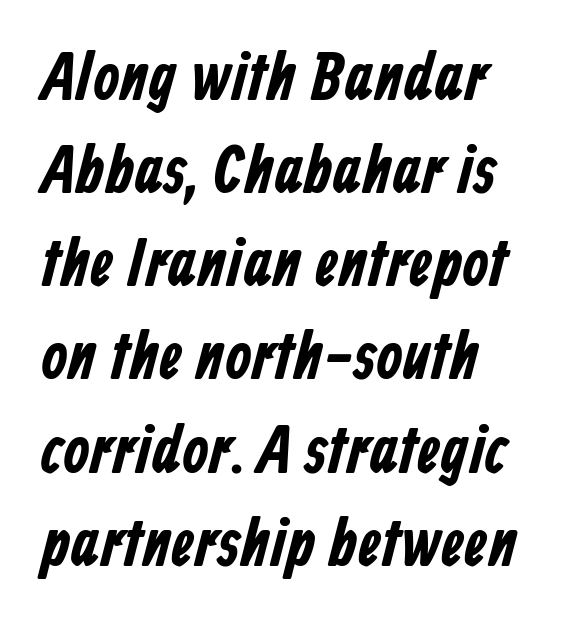
{"serif": "no", "width": "condensed", "stroke_contrast": "low", "x_height": "medium", "monospaced": "no", "underline": "no", "align": "left", "line_spacing": "normal", "line_spacing_ratio": 1.39, "letter_spacing": "normal", "letter_spacing_em": 0.0, "glyph_px": 67}
